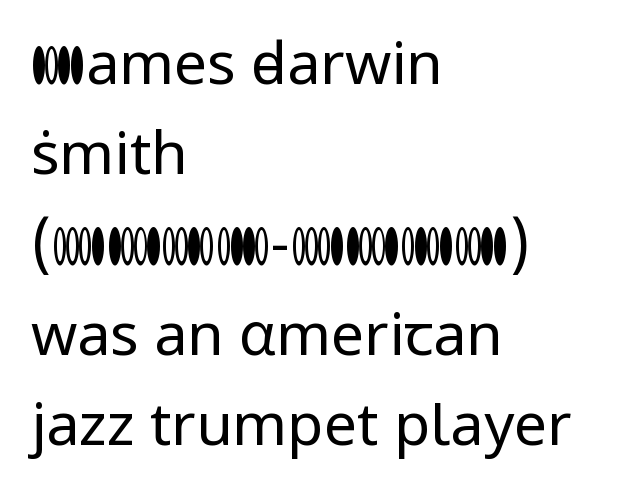
{"serif": "no", "italic": "no", "bold": "no", "weight": "regular", "width": "normal", "stroke_contrast": "low", "x_height": "medium", "monospaced": "no", "underline": "no", "align": "left", "line_spacing": "normal", "line_spacing_ratio": 1.53, "letter_spacing": "normal", "letter_spacing_em": 0.0, "glyph_px": 59}
